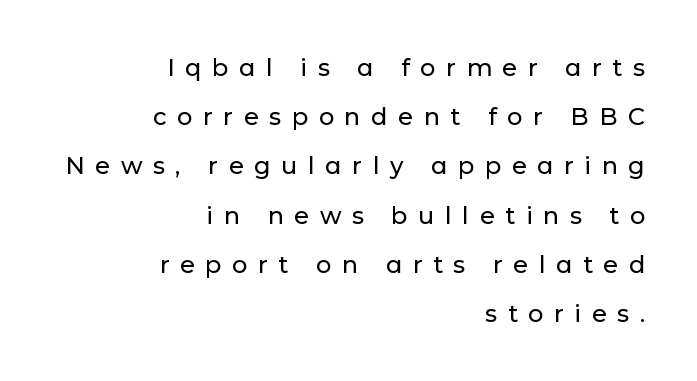
Ascenders rise straight up at ninety degrees. Compared with typical paragraphs, the rows here are farther apart. Check the space under the baseline: it is left empty. The passage shown has open, widely tracked lettering throughout.
